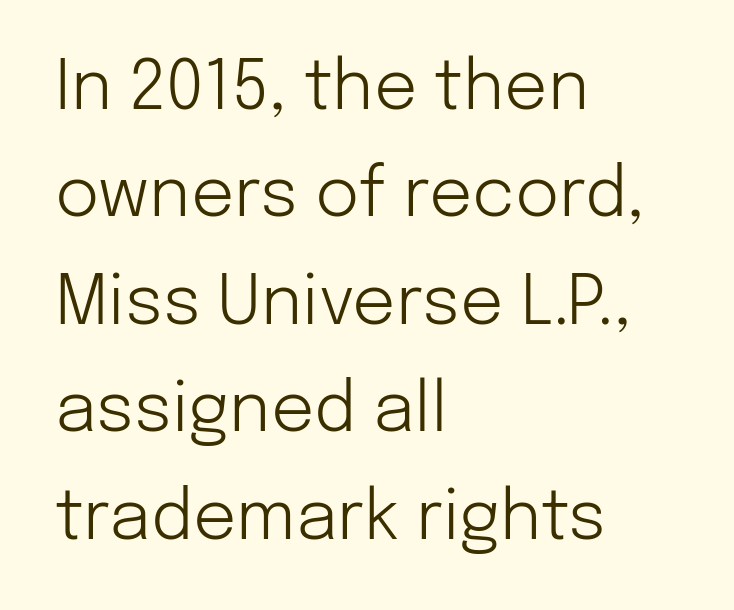
The image shows 68 px light sans-serif type, upright; set left-aligned, normal line spacing (1.58x), normal letter spacing, not underlined; low stroke contrast and a medium x-height.
